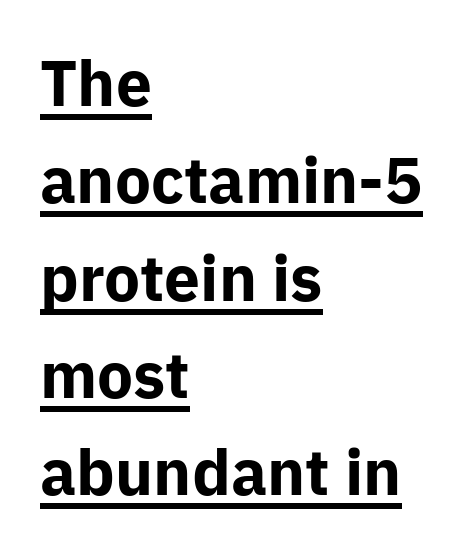
Q: Is the text bold? A: Yes.
Q: Is the text italic (slanted)? A: No, it is upright.
Q: Is the typeface a serif or a sans-serif typeface? A: Sans-serif.
Q: Is the text underlined? A: Yes.
Q: How is the paragraph aligned? A: Left-aligned.
Q: Is the spacing between letters normal or unusually wide? A: Normal.
Q: Is the spacing between lines tight, normal or loose? A: Normal.
Q: Width (condensed, normal, or wide)? A: Normal.
Q: Stroke contrast? A: Low.
Q: x-height? A: Medium.
Q: Monospaced? A: No.
